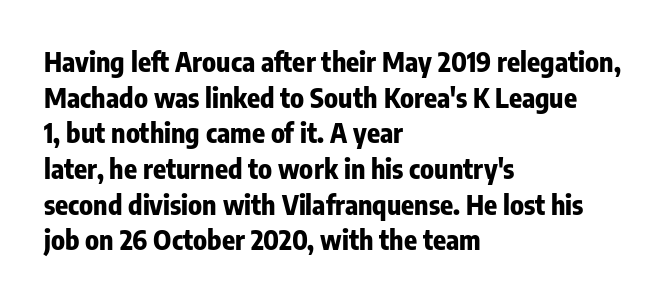
The image shows 27 px bold type, upright; set left-aligned, normal line spacing (1.32x), normal letter spacing, not underlined.
